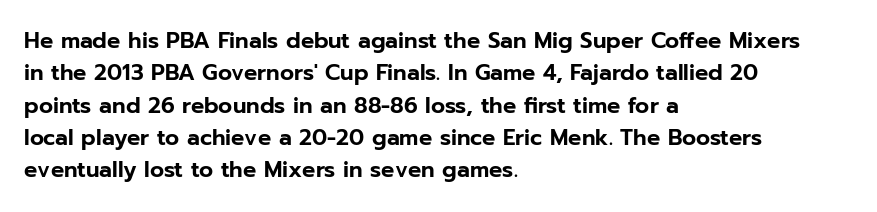
Bare-footed words on every line. The space between consecutive lines is moderate. Caption: standard tracking, unaltered. The lettering holds an erect, upright posture throughout. The text block is weighted toward the left margin, trailing off unevenly rightward.
